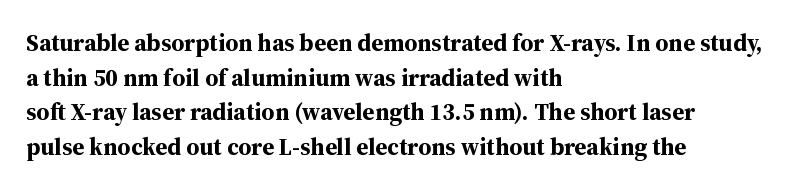
Rule under the text: the space is simply empty. Nothing unusual about the tracking: characters are spaced as the font intends. Leading: standard. This sample uses an upright cut, with every glyph sitting square on the baseline. Set as a true bold cut, around the 700 mark. Line beginnings align vertically; line endings do not.
